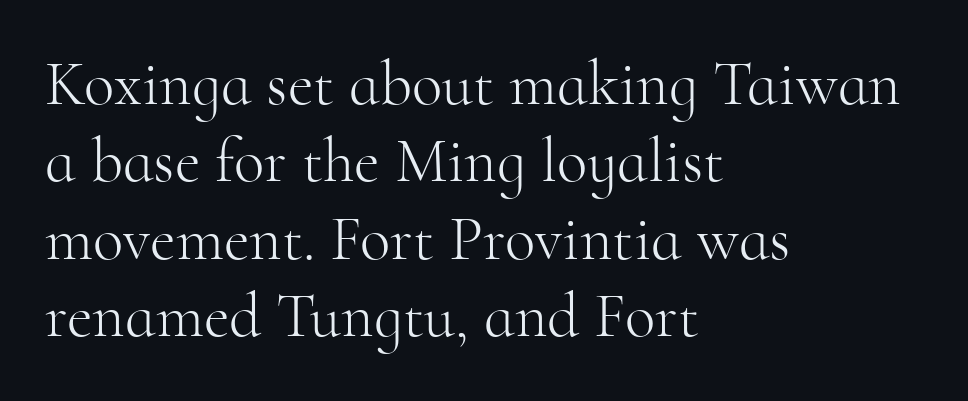
Q: Is the text bold? A: No.
Q: Is the text italic (slanted)? A: No, it is upright.
Q: Is the typeface a serif or a sans-serif typeface? A: Serif.
Q: Is the text underlined? A: No.
Q: How is the paragraph aligned? A: Left-aligned.
Q: Is the spacing between letters normal or unusually wide? A: Normal.
Q: Width (condensed, normal, or wide)? A: Normal.
Q: Stroke contrast? A: High.
Q: x-height? A: Small.
Q: Monospaced? A: No.
